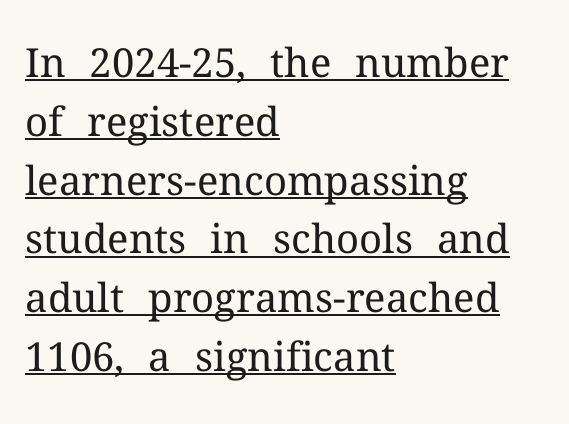
{"serif": "yes", "italic": "no", "bold": "no", "weight": "regular", "width": "normal", "stroke_contrast": "medium", "x_height": "medium", "monospaced": "no", "underline": "yes", "align": "left", "line_spacing": "normal", "line_spacing_ratio": 1.47, "letter_spacing": "normal", "letter_spacing_em": 0.0, "glyph_px": 40}
